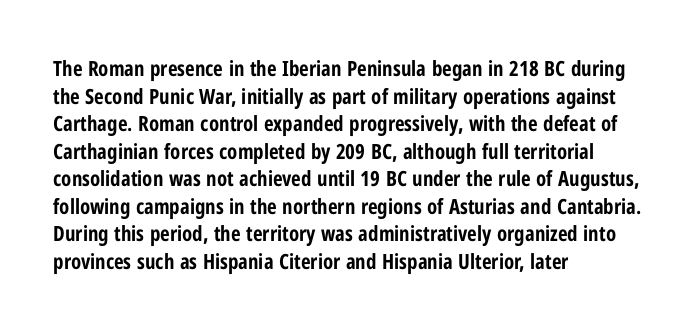
{"italic": "no", "bold": "yes", "underline": "no", "align": "left", "line_spacing": "normal", "line_spacing_ratio": 1.31, "letter_spacing": "normal", "letter_spacing_em": 0.0, "glyph_px": 21}
